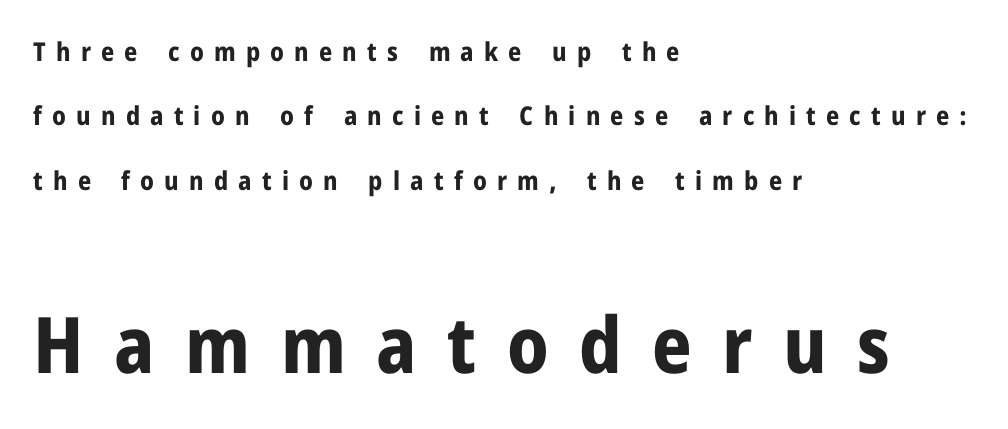
{"serif": "no", "italic": "no", "bold": "yes", "weight": "bold", "width": "normal", "stroke_contrast": "low", "x_height": "medium", "monospaced": "no", "underline": "no", "align": "left", "line_spacing": "loose", "line_spacing_ratio": 2.48, "letter_spacing": "wide", "letter_spacing_em": 0.39, "larger_block": "second", "size_ratio": 3.0, "glyph_px": 78}
